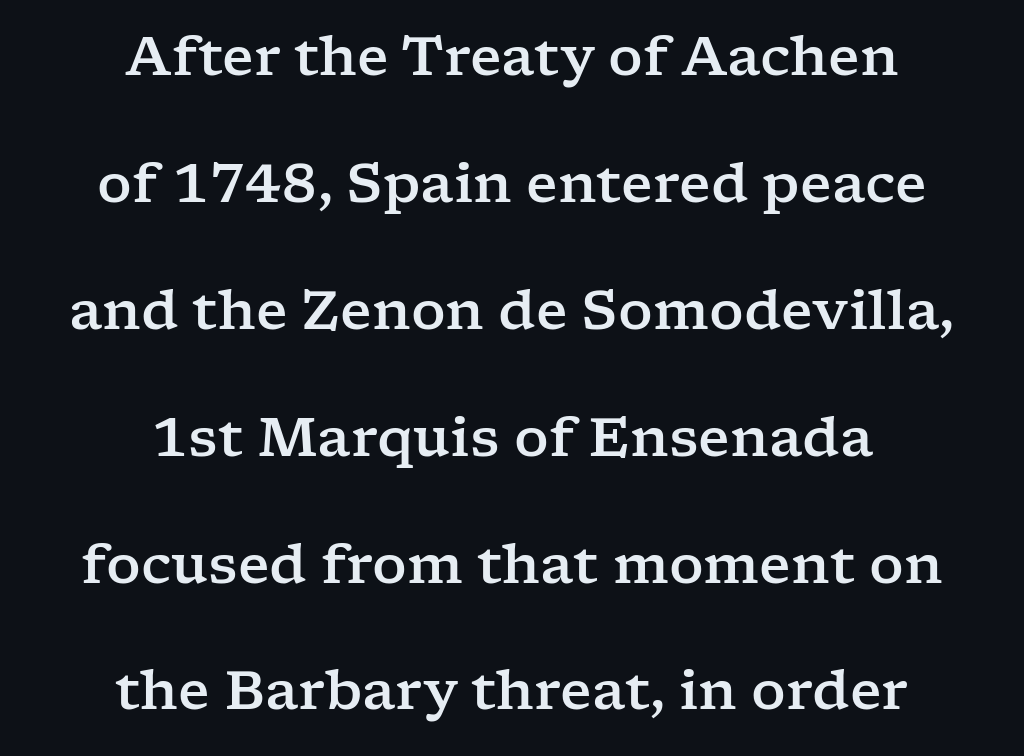
Little horizontal feet cap the strokes, marking this as serif type. Characters follow at the spacing the type designer built in. Every character sits straight up, as roman type does. Varying glyph widths throughout — classic text-font behaviour.
